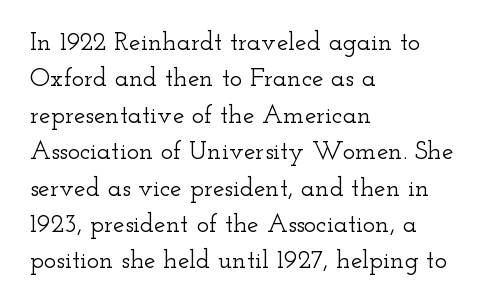
{"italic": "no", "underline": "no", "align": "left", "line_spacing": "normal", "line_spacing_ratio": 1.4, "letter_spacing": "normal", "letter_spacing_em": 0.0, "glyph_px": 26}
